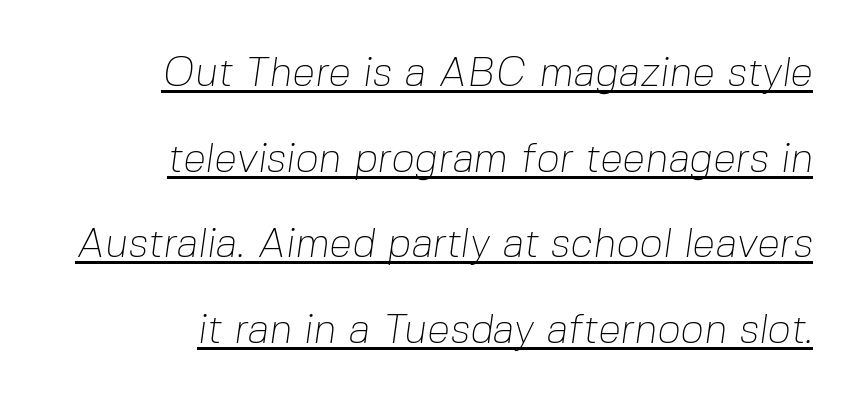
The image shows 41 px thin sans-serif type; set loose line spacing (2.09x), normal letter spacing, underlined; low stroke contrast and a medium x-height.
